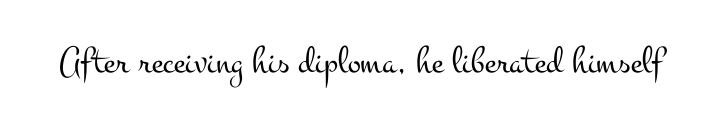
The image shows 39 px light, wide serif type; set normal letter spacing, not underlined; medium stroke contrast and a small x-height.
